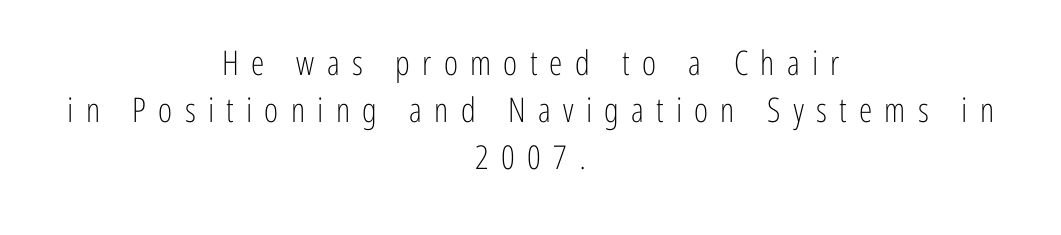
The words here are not underlined. Varying glyph widths throughout — classic text-font behaviour. If you measured baseline to baseline, you'd find a middling distance. The axis of the letterforms is exactly vertical.
